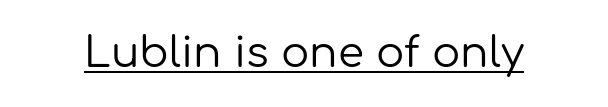
Q: Is the text bold? A: No.
Q: Is the text italic (slanted)? A: No, it is upright.
Q: Is the typeface a serif or a sans-serif typeface? A: Sans-serif.
Q: Is the text underlined? A: Yes.
Q: Is the spacing between letters normal or unusually wide? A: Normal.
Q: Width (condensed, normal, or wide)? A: Normal.
Q: Stroke contrast? A: Low.
Q: x-height? A: Medium.
Q: Monospaced? A: No.
